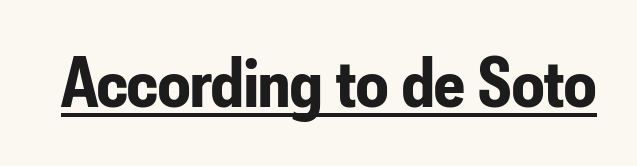
Check the space under the baseline: a stroke is drawn there. Font category for this specimen: sans-serif. Tracking value appears to be zero — textbook default spacing. The characters look thick and weighty, a clear bold. Character widths vary here, with narrow letters taking less room than wide ones. Nope, not italic — everything's standing straight.
